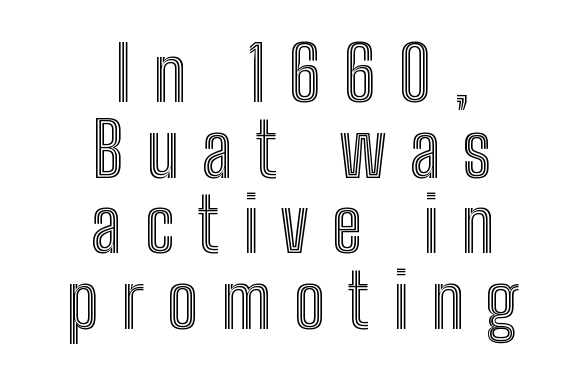
The image shows 75 px condensed type, upright; set centered, tight line spacing (1.01x), unusually wide letter spacing (+0.3 em), not underlined; a medium x-height.
